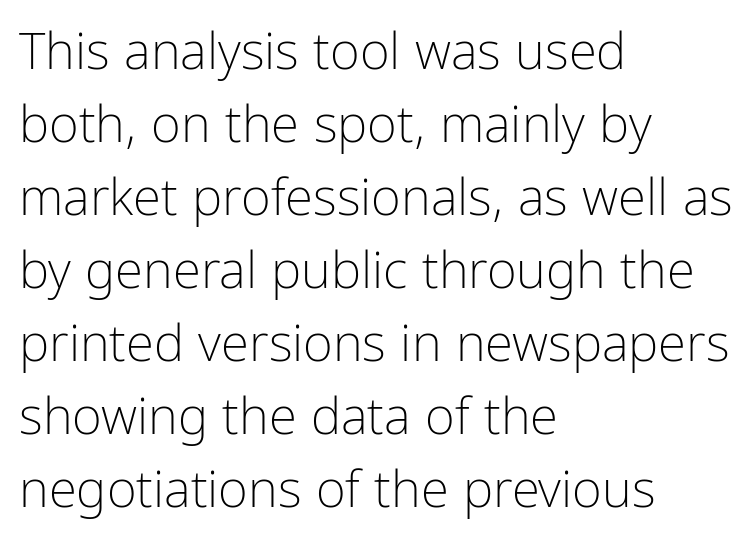
Q: Is the text bold? A: No.
Q: Is the text italic (slanted)? A: No, it is upright.
Q: Is the typeface a serif or a sans-serif typeface? A: Sans-serif.
Q: Is the text underlined? A: No.
Q: How is the paragraph aligned? A: Left-aligned.
Q: Is the spacing between letters normal or unusually wide? A: Normal.
Q: Is the spacing between lines tight, normal or loose? A: Normal.
Q: Width (condensed, normal, or wide)? A: Condensed.
Q: Stroke contrast? A: Low.
Q: x-height? A: Medium.
Q: Monospaced? A: No.
